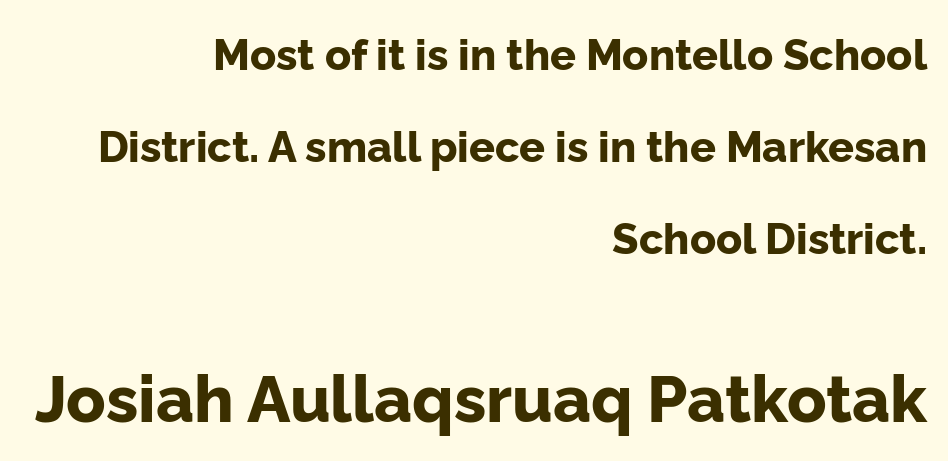
Visually, the bottom section dominates because its glyphs are scaled up. Layout note: lines flush right. The letters carry no serifs — their stems end cleanly without finishing strokes. Posture: upright roman. Does the weight exceed regular? Yes, all the way to bold. Interline gaps are noticeably wide in this sample.
